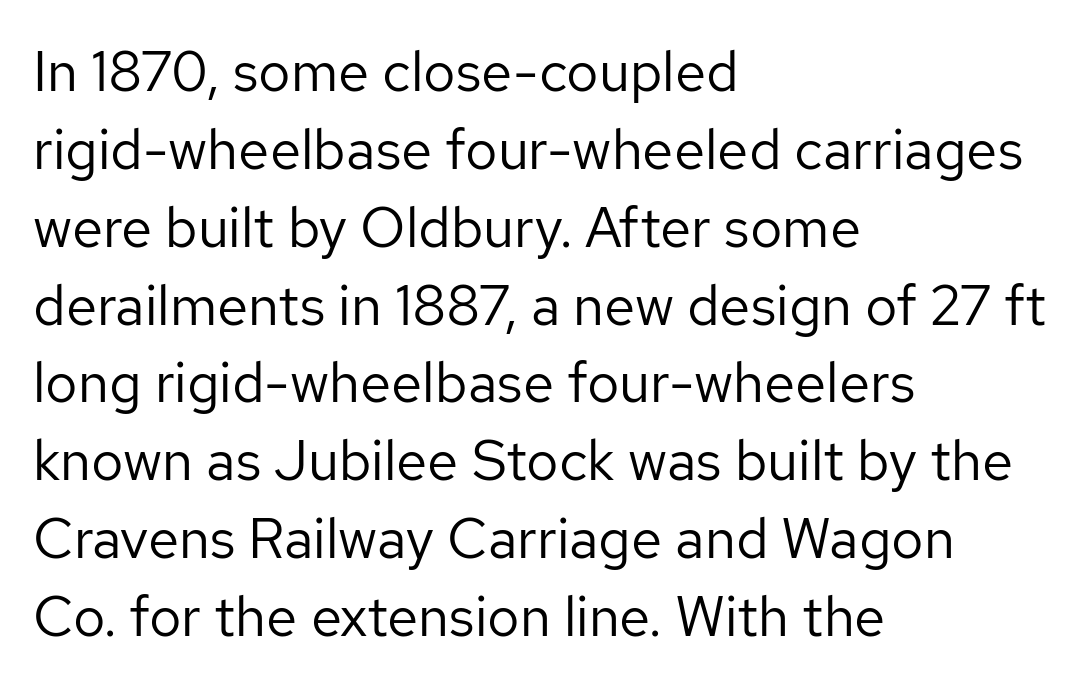
Standard letterfit; no display-style spreading of the glyphs. When letters stand straight like this, we call the style roman or upright. Think standard paragraph weight, or any step lighter than that. Character widths vary here, with narrow letters taking less room than wide ones. The space between consecutive lines is moderate.
